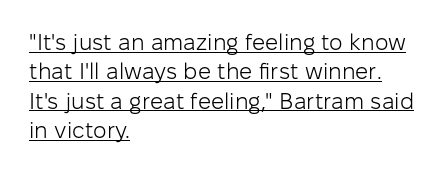
Underlined type. The rag falls on the right side of this text block. What stands out about the letter spacing? Nothing — it is the standard amount. How would I describe the line gaps? Plain and ordinary. The letters stand straight up with perfectly vertical stems. Each stroke keeps to a modest, everyday thickness or less.
